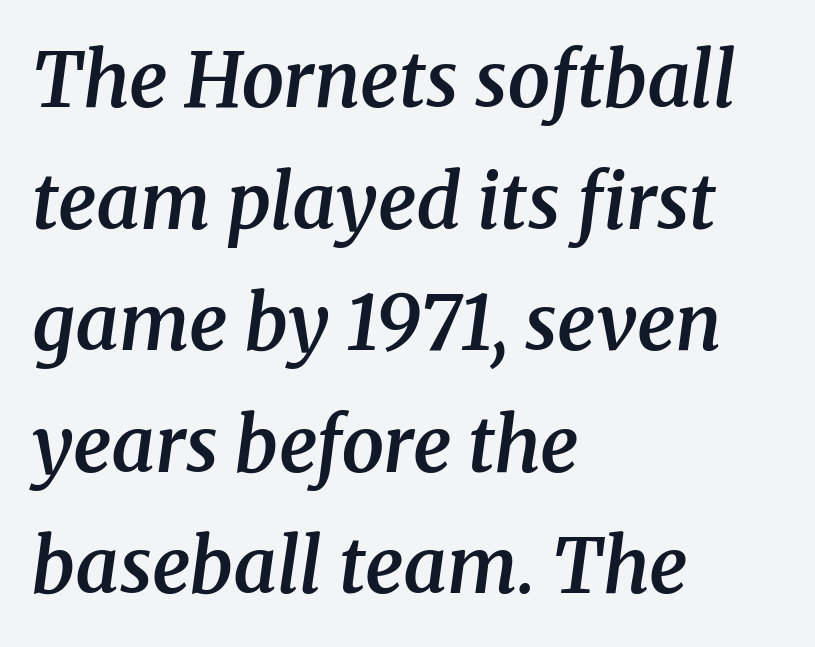
{"serif": "yes", "italic": "yes", "lean": "right", "slant_degrees": 8, "bold": "semi", "weight": "semibold", "width": "normal", "stroke_contrast": "medium", "x_height": "medium", "monospaced": "no", "underline": "no", "align": "left", "line_spacing": "normal", "line_spacing_ratio": 1.6, "letter_spacing": "normal", "letter_spacing_em": 0.0, "glyph_px": 76}
